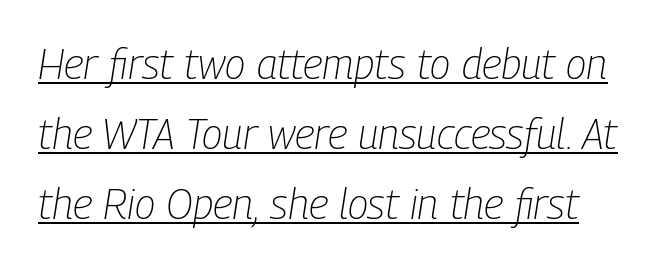
{"italic": "yes", "lean": "right", "slant_degrees": 9, "bold": "no", "weight": "light", "width": "condensed", "stroke_contrast": "low", "x_height": "medium", "monospaced": "no", "underline": "yes", "line_spacing": "normal", "line_spacing_ratio": 1.67, "letter_spacing": "normal", "letter_spacing_em": 0.0, "glyph_px": 42}
